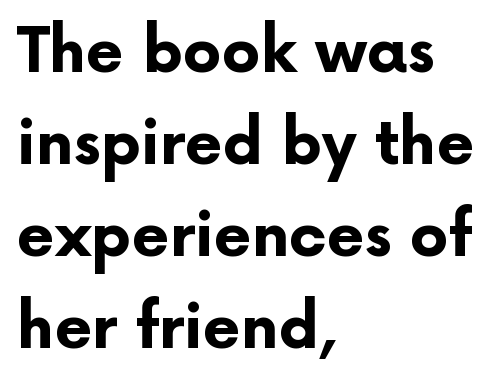
Q: Is the text bold? A: Yes.
Q: Is the text italic (slanted)? A: No, it is upright.
Q: Is the typeface a serif or a sans-serif typeface? A: Sans-serif.
Q: Is the text underlined? A: No.
Q: How is the paragraph aligned? A: Left-aligned.
Q: Is the spacing between letters normal or unusually wide? A: Normal.
Q: Is the spacing between lines tight, normal or loose? A: Normal.
Q: Width (condensed, normal, or wide)? A: Normal.
Q: Stroke contrast? A: Low.
Q: x-height? A: Medium.
Q: Monospaced? A: No.
